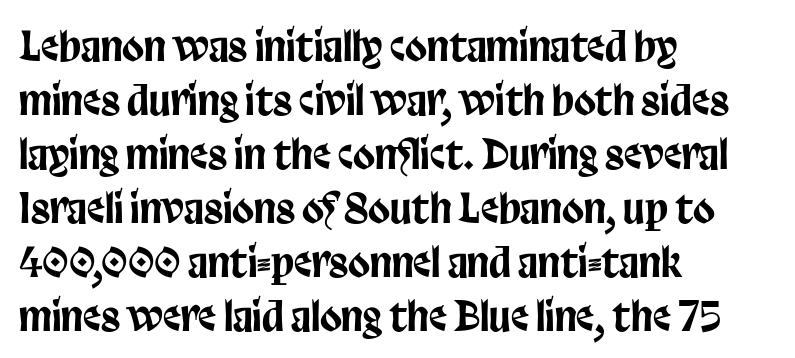
The image shows 40 px condensed sans-serif type, upright; set left-aligned, normal line spacing (1.35x), normal letter spacing, not underlined; low stroke contrast and a large x-height.
